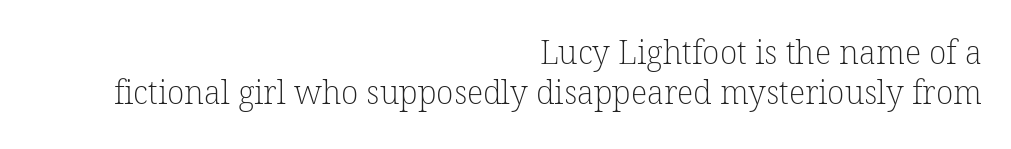
{"serif": "yes", "bold": "no", "weight": "light", "width": "normal", "stroke_contrast": "low", "x_height": "medium", "monospaced": "no", "underline": "no", "align": "right", "line_spacing": "normal", "line_spacing_ratio": 1.25, "letter_spacing": "normal", "letter_spacing_em": 0.0, "glyph_px": 32}
